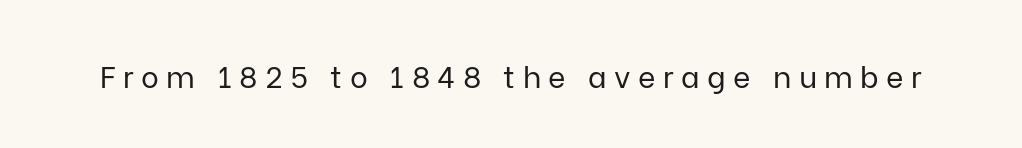
{"serif": "no", "italic": "no", "bold": "no", "weight": "regular", "width": "normal", "stroke_contrast": "low", "x_height": "medium", "monospaced": "no", "underline": "no", "letter_spacing": "wide", "letter_spacing_em": 0.25, "glyph_px": 30}
